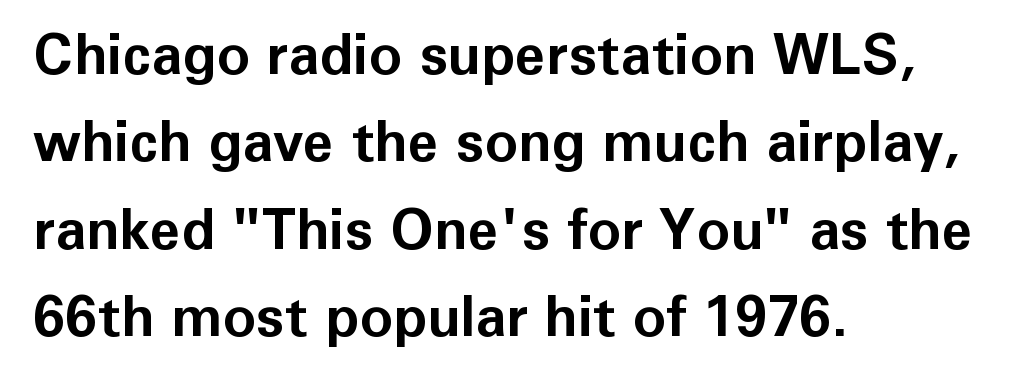
Its strokes are broad and dark, the hallmark of bold type. What kind of face is this? One without serifs — a sans. The space directly below the letters is spotless. Does the lettering tilt? It doesn't — this is upright. There is no visible air inserted between adjacent glyphs. The letters advance in unequal steps, a hallmark of proportional type.
